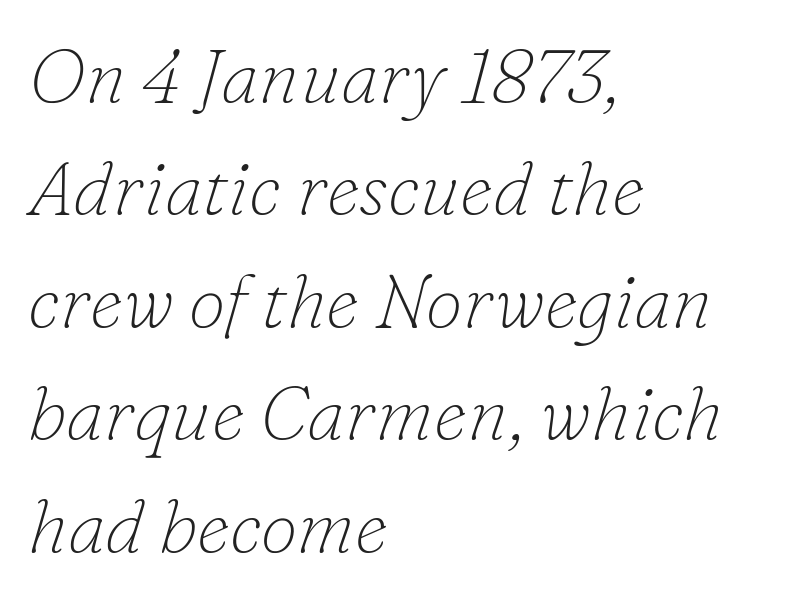
{"serif": "yes", "italic": "yes", "lean": "right", "slant_degrees": 16, "bold": "no", "weight": "thin", "width": "normal", "stroke_contrast": "low", "x_height": "small", "monospaced": "no", "underline": "no", "align": "left", "line_spacing": "normal", "line_spacing_ratio": 1.5, "letter_spacing": "normal", "letter_spacing_em": 0.0, "glyph_px": 75}
